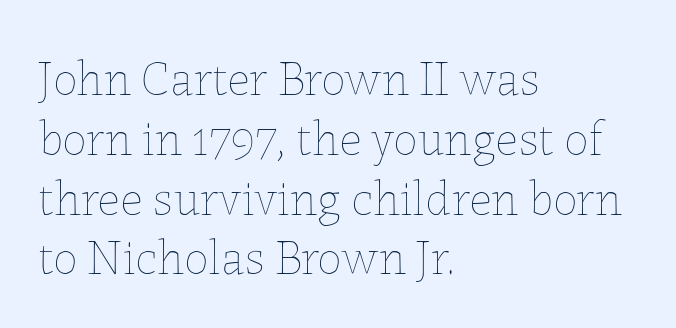
The rendering uses natural spacing where letterforms have individual widths. Stroke mass is kept to a normal reading level or below. Is there any slant? The stems are plumb. The gap between lines stays unmarked. This sample uses plain, unmodified letter spacing.
